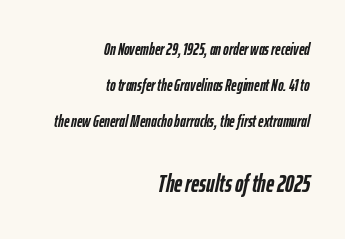
The image shows 25 px bold type, italic (leaning right); set right-aligned, loose line spacing (2.12x), normal letter spacing, not underlined; the second (bottom) block is 1.47x larger.
